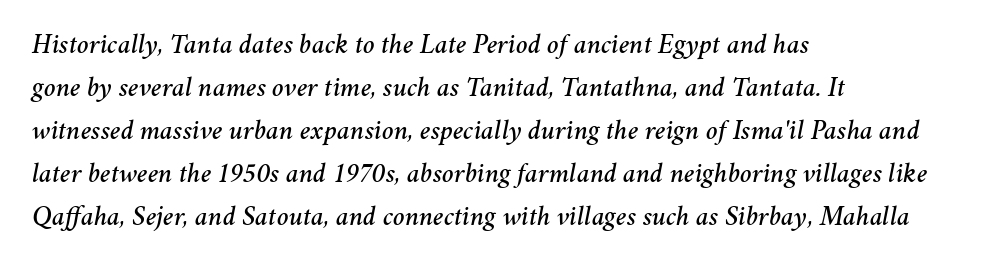
{"italic": "yes", "lean": "right", "slant_degrees": 11, "width": "normal", "stroke_contrast": "medium", "x_height": "medium", "monospaced": "no", "underline": "no", "align": "left", "line_spacing": "normal", "line_spacing_ratio": 1.54, "letter_spacing": "normal", "letter_spacing_em": 0.0, "glyph_px": 28}
